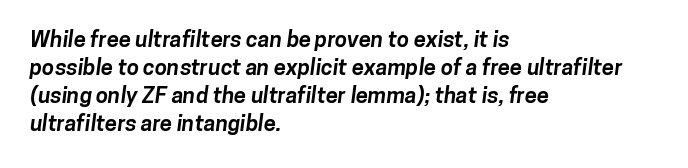
Q: Is the text bold? A: Yes.
Q: Is the text underlined? A: No.
Q: How is the paragraph aligned? A: Left-aligned.
Q: Is the spacing between letters normal or unusually wide? A: Normal.
Q: Is the spacing between lines tight, normal or loose? A: Normal.
